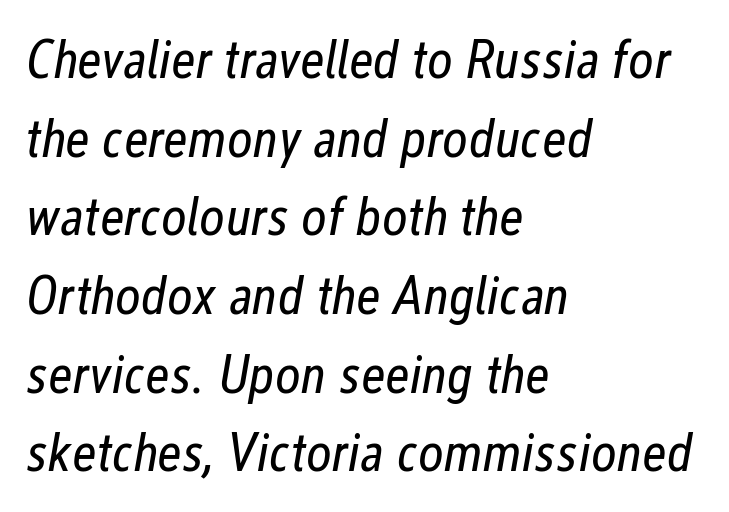
The axis of the letterforms is tilted away from vertical. Teacher's note: observe the even left margin — that is flush-left alignment. A typesetter would call this zero additional tracking. Nobody drew a line under any word here.
